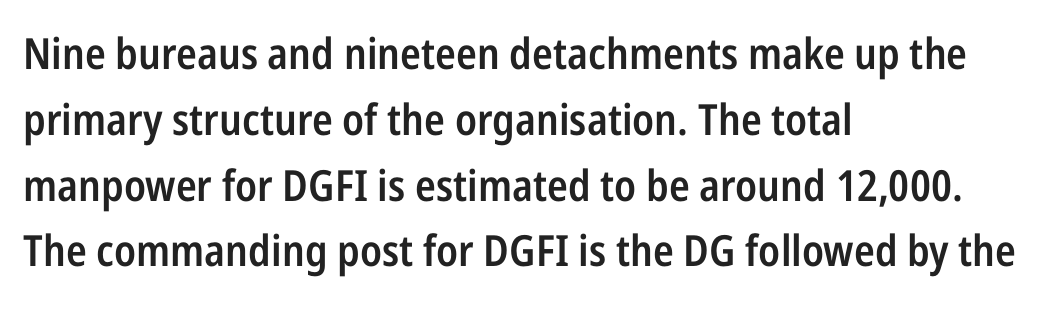
The image shows 43 px semibold, condensed sans-serif type, upright; set left-aligned, normal line spacing (1.53x), normal letter spacing, not underlined; low stroke contrast and a medium x-height.
